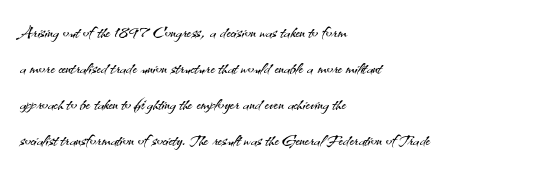
Nothing unusual about the tracking: characters are spaced as the font intends. The typesetter chose a ragged-right arrangement here. In terms of leading, this rendering sits right in the middle.
